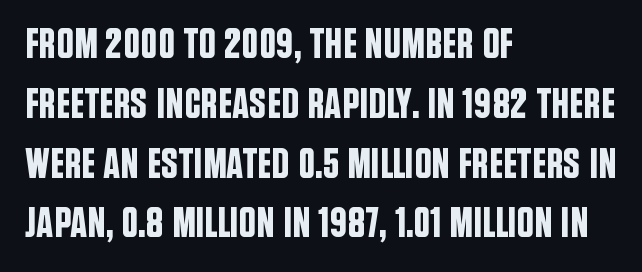
{"serif": "no", "italic": "no", "width": "condensed", "stroke_contrast": "low", "x_height": "large", "monospaced": "no", "underline": "no", "align": "left", "line_spacing": "normal", "line_spacing_ratio": 1.39, "letter_spacing": "normal", "letter_spacing_em": 0.0, "glyph_px": 43}
